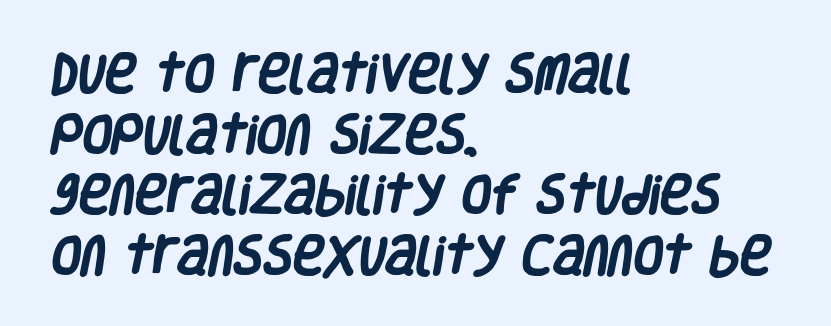
{"serif": "no", "bold": "yes", "weight": "heavy", "width": "condensed", "stroke_contrast": "low", "x_height": "large", "monospaced": "no", "underline": "no", "align": "left", "line_spacing": "normal", "line_spacing_ratio": 1.41, "letter_spacing": "normal", "letter_spacing_em": 0.0, "glyph_px": 43}
